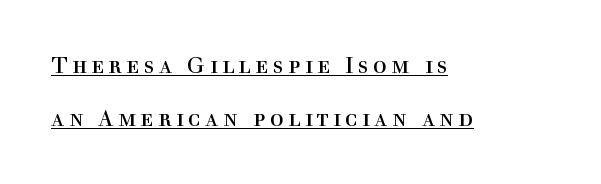
The image shows 23 px text type, upright; set left-aligned, loose line spacing (2.32x), underlined.
